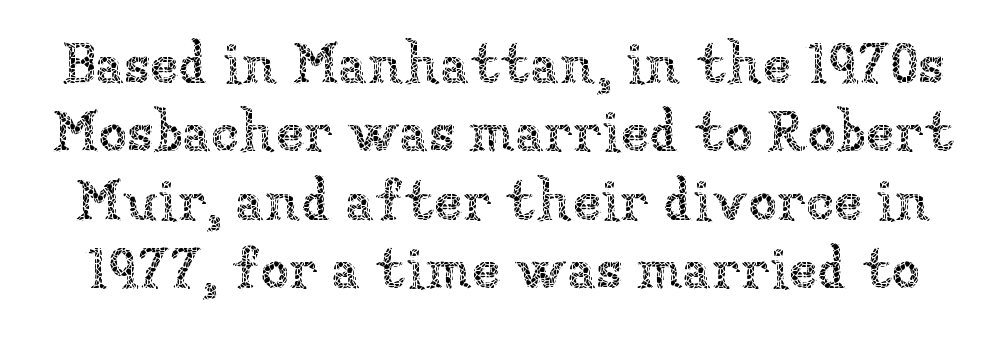
{"italic": "no", "bold": "no", "weight": "thin", "width": "normal", "stroke_contrast": "low", "x_height": "medium", "monospaced": "no", "underline": "no", "line_spacing_ratio": 1.18, "letter_spacing": "normal", "letter_spacing_em": 0.0, "glyph_px": 58}
